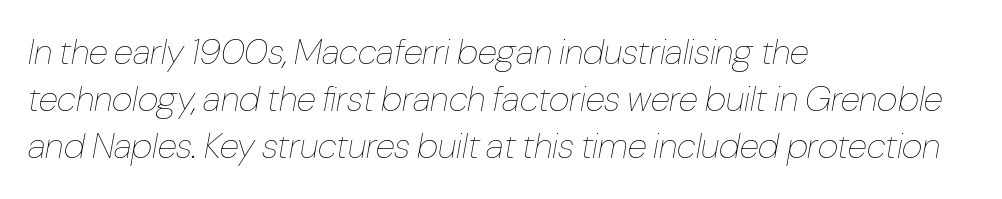
Q: Is the text bold? A: No.
Q: Is the text italic (slanted)? A: Yes, it leans right by about 10 degrees.
Q: Is the text underlined? A: No.
Q: How is the paragraph aligned? A: Left-aligned.
Q: Is the spacing between letters normal or unusually wide? A: Normal.
Q: Is the spacing between lines tight, normal or loose? A: Normal.
Q: Width (condensed, normal, or wide)? A: Condensed.
Q: Stroke contrast? A: Low.
Q: x-height? A: Medium.
Q: Monospaced? A: No.
